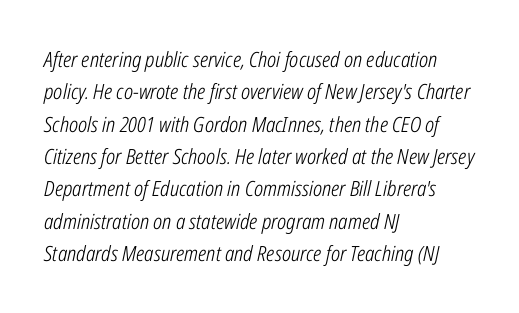
Q: Is the text bold? A: No.
Q: Is the text italic (slanted)? A: Yes, it leans right by about 12 degrees.
Q: Is the text underlined? A: No.
Q: How is the paragraph aligned? A: Left-aligned.
Q: Is the spacing between letters normal or unusually wide? A: Normal.
Q: Is the spacing between lines tight, normal or loose? A: Normal.
